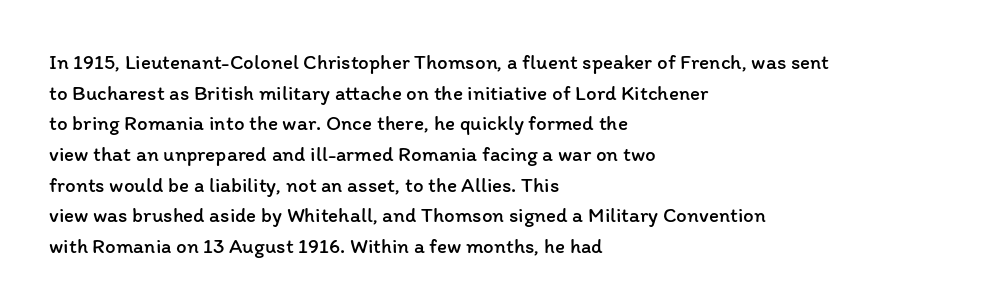
The strip under each line holds only bare page. The lines in this sample share a left origin and differ only in where they stop. The block of text has a typical density, with ordinary space between rows. A typesetter would call this zero additional tracking. Each stroke keeps to a modest, everyday thickness or less. Style check: upright.
